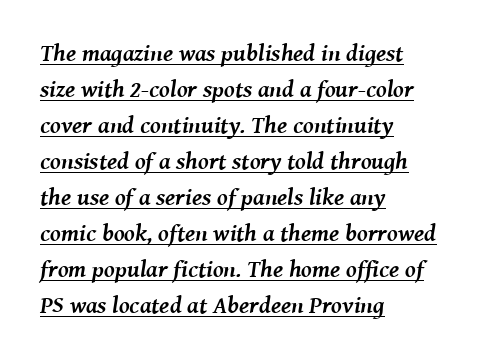
{"italic": "yes", "lean": "right", "slant_degrees": 8, "bold": "yes", "underline": "yes", "align": "left", "line_spacing": "normal", "line_spacing_ratio": 1.5, "letter_spacing": "normal", "letter_spacing_em": 0.0, "glyph_px": 24}
